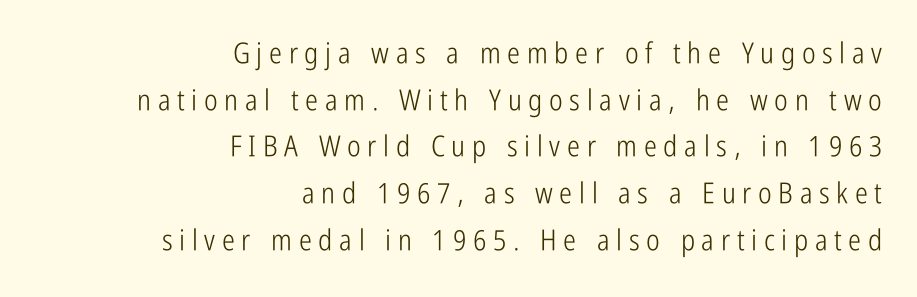
Q: Is the text bold? A: No.
Q: Is the text italic (slanted)? A: No, it is upright.
Q: Is the typeface a serif or a sans-serif typeface? A: Sans-serif.
Q: Is the text underlined? A: No.
Q: How is the paragraph aligned? A: Right-aligned.
Q: Is the spacing between letters normal or unusually wide? A: Unusually wide.
Q: Is the spacing between lines tight, normal or loose? A: Normal.
Q: Width (condensed, normal, or wide)? A: Condensed.
Q: Stroke contrast? A: Low.
Q: x-height? A: Medium.
Q: Monospaced? A: No.
